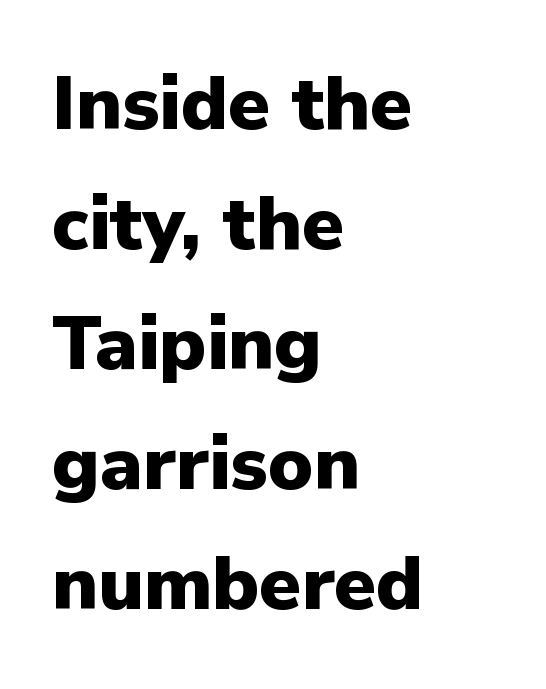
{"serif": "no", "italic": "no", "bold": "yes", "weight": "heavy", "width": "normal", "stroke_contrast": "low", "x_height": "medium", "monospaced": "no", "underline": "no", "align": "left", "line_spacing": "normal", "line_spacing_ratio": 1.58, "letter_spacing": "normal", "letter_spacing_em": 0.0, "glyph_px": 76}
